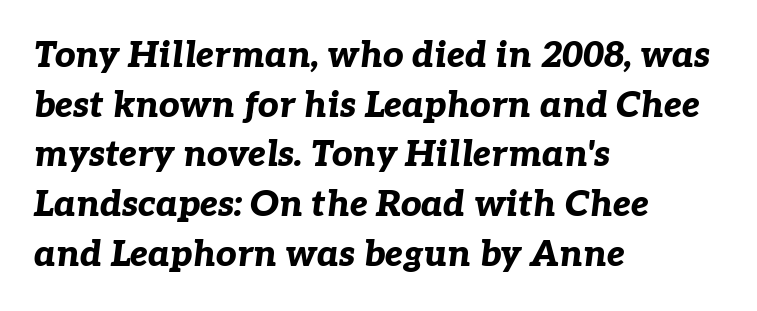
{"italic": "yes", "lean": "right", "slant_degrees": 7, "bold": "yes", "weight": "bold", "width": "normal", "stroke_contrast": "low", "x_height": "medium", "monospaced": "no", "underline": "no", "align": "left", "line_spacing": "normal", "line_spacing_ratio": 1.38, "letter_spacing": "normal", "letter_spacing_em": 0.0, "glyph_px": 36}
